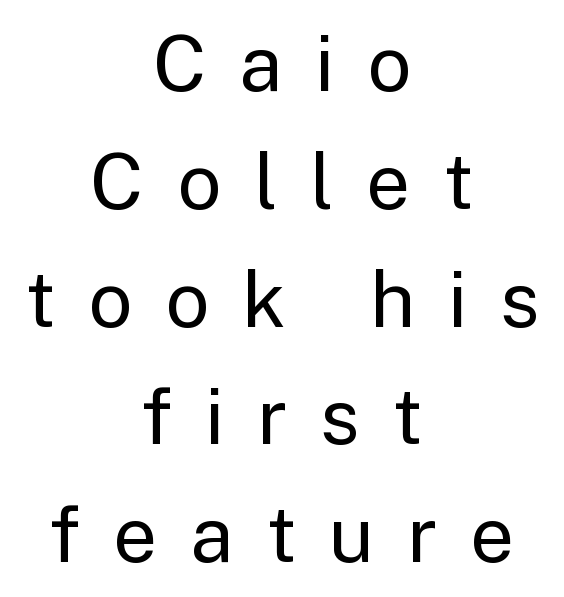
{"serif": "no", "italic": "no", "bold": "no", "weight": "regular", "width": "normal", "stroke_contrast": "low", "x_height": "medium", "monospaced": "no", "underline": "no", "align": "center", "line_spacing": "normal", "line_spacing_ratio": 1.51, "letter_spacing": "wide", "letter_spacing_em": 0.42, "glyph_px": 78}
